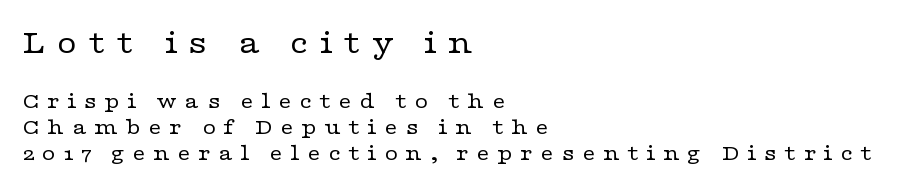
Q: Is the text bold? A: No.
Q: Is the text italic (slanted)? A: No, it is upright.
Q: Is the typeface a serif or a sans-serif typeface? A: Serif.
Q: Is the text underlined? A: No.
Q: How is the paragraph aligned? A: Left-aligned.
Q: Is the spacing between letters normal or unusually wide? A: Unusually wide.
Q: Is the spacing between lines tight, normal or loose? A: Tight.
Q: Which block of text is set in a larger size, the first (top) or the second (bottom)? A: The first (top) one.
Q: Width (condensed, normal, or wide)? A: Wide.
Q: Stroke contrast? A: Low.
Q: x-height? A: Medium.
Q: Monospaced? A: No.
